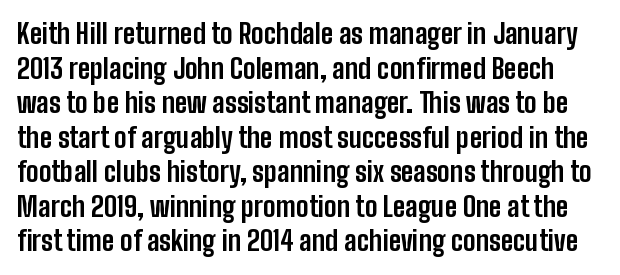
Q: Is the text bold? A: Yes.
Q: Is the text italic (slanted)? A: No, it is upright.
Q: Is the text underlined? A: No.
Q: Is the spacing between letters normal or unusually wide? A: Normal.
Q: Is the spacing between lines tight, normal or loose? A: Normal.
